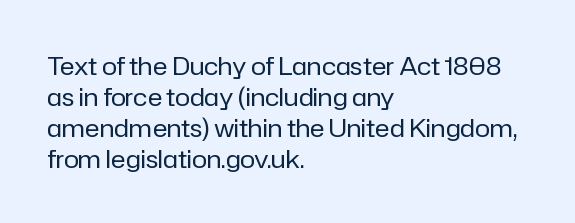
The image shows 25 px text type, upright; set left-aligned, line spacing 1.24x, normal letter spacing, not underlined.
